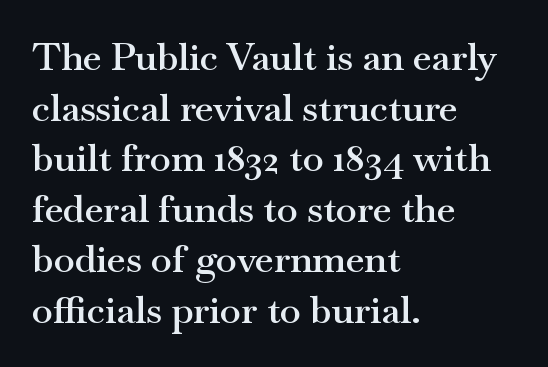
A clean baseline with only descenders dipping below it. Looks like regular typesetting: each glyph gets only the width it needs. Does the type have serifs? Yes, each stem ends in a small foot. A normal amount of white space separates one row of letters from the next. Is the letter spacing exaggerated? No — it looks like the ordinary default.
